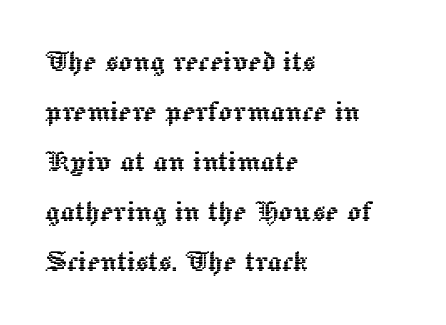
These lines are rendered in a variable-pitch font. Standard letterfit; no display-style spreading of the glyphs. The foot of each line stays bare and open. Visually the block forms a straight wall on the left and a jagged coastline on the right. Posture: vertical.
